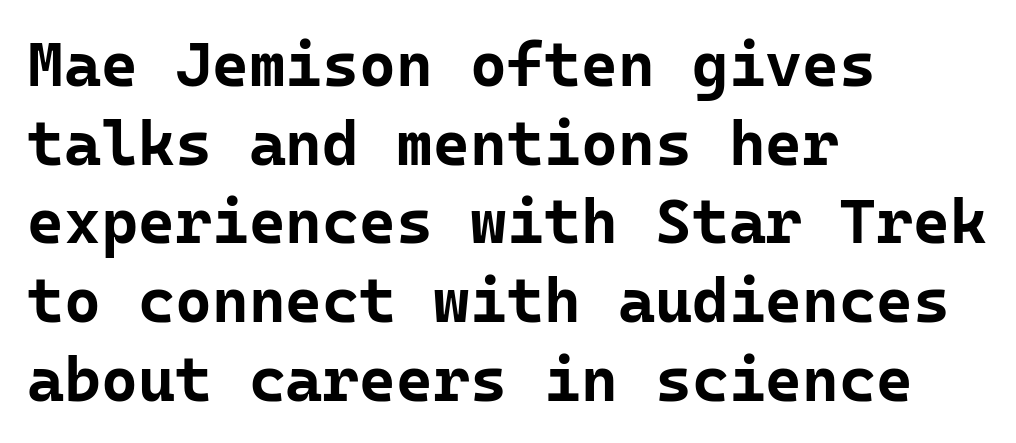
Type style note: lacks serifs. The face used here has the dense, thick strokes of a bold. A clean baseline with only descenders dipping below it. Do the characters align in a grid? Yes, the font is monospaced. The passage shown has conventional tracking throughout.
